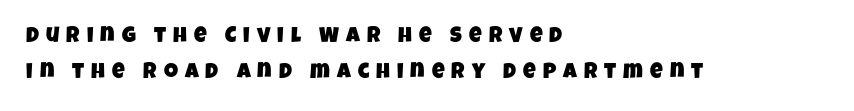
The paragraph shown leans on its left margin. One glance says typical: line gaps are just what's usual. Has an underline been added? It has not. Inter-character spacing is expanded well beyond the font's built-in metrics.
